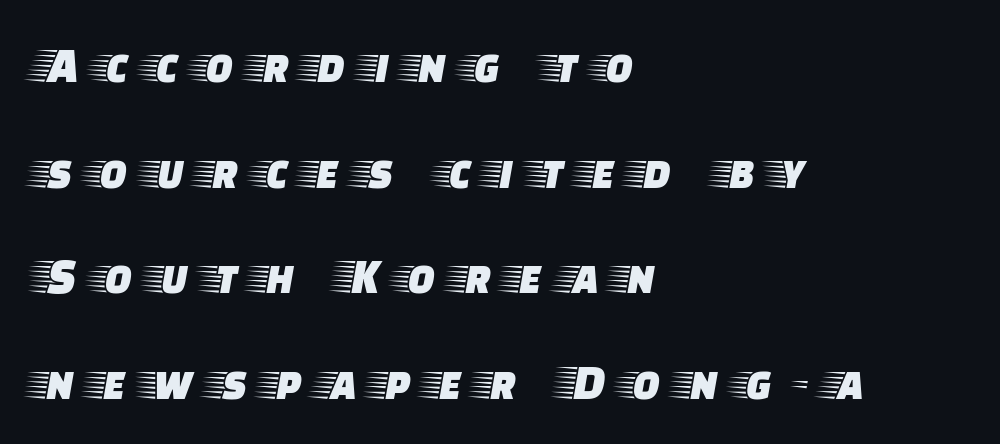
{"serif": "yes", "width": "wide", "stroke_contrast": "low", "x_height": "large", "monospaced": "no", "underline": "no", "align": "left", "line_spacing": "loose", "line_spacing_ratio": 2.07, "letter_spacing": "wide", "letter_spacing_em": 0.35, "glyph_px": 51}
